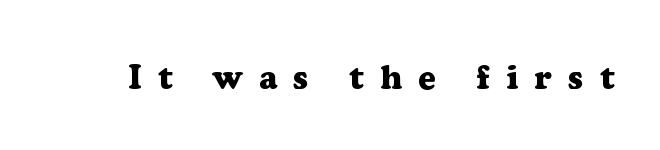
Bare-footed words on every line. Summary of weight: heavy, a full bold. Ascenders rise straight up at ninety degrees. The designer went with a serif here, giving each stem small feet. Proportional: the letters do not fall into vertical columns.
